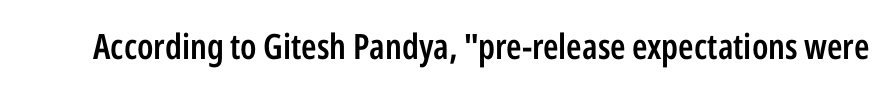
Q: Is the text bold? A: Semi-bold.
Q: Is the text italic (slanted)? A: No, it is upright.
Q: Is the typeface a serif or a sans-serif typeface? A: Sans-serif.
Q: Is the text underlined? A: No.
Q: Is the spacing between letters normal or unusually wide? A: Normal.
Q: Width (condensed, normal, or wide)? A: Condensed.
Q: Stroke contrast? A: Low.
Q: x-height? A: Medium.
Q: Monospaced? A: No.
